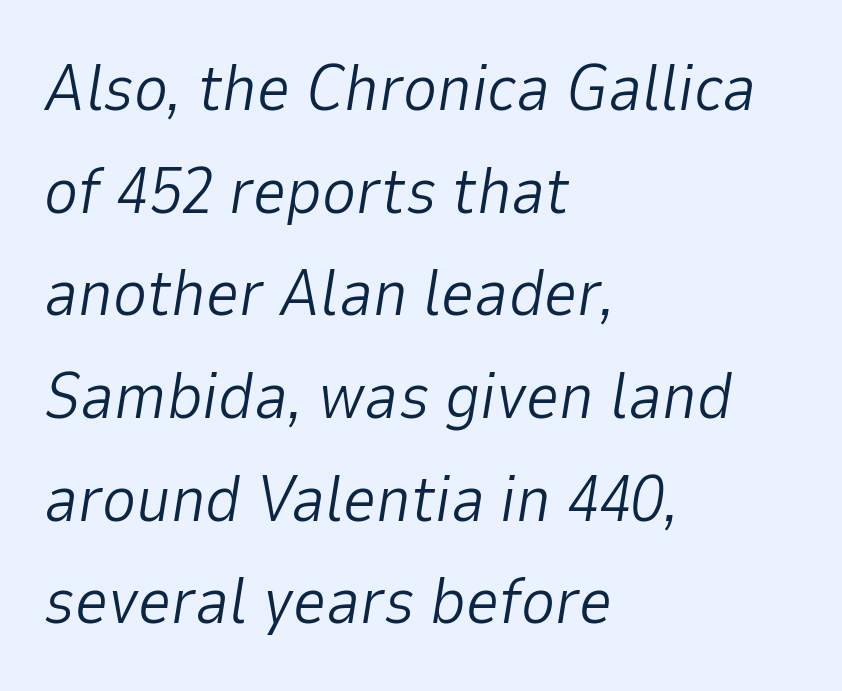
Layout note: lines flush left. Is the letter spacing exaggerated? No — it looks like the ordinary default. The face used here has a pronounced slope to its letters. Stems and bowls with no extra thickness — not bold.
